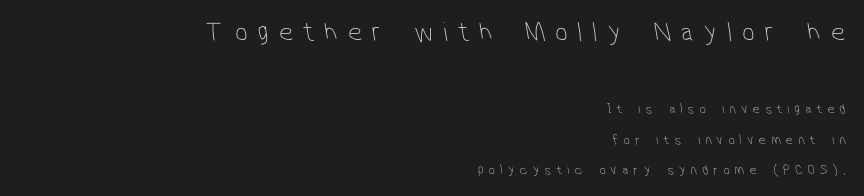
{"serif": "no", "bold": "no", "weight": "thin", "width": "condensed", "stroke_contrast": "low", "x_height": "medium", "monospaced": "no", "underline": "no", "align": "right", "line_spacing": "loose", "line_spacing_ratio": 2.18, "letter_spacing": "wide", "letter_spacing_em": 0.37, "larger_block": "first", "size_ratio": 2.0, "glyph_px": 28}
